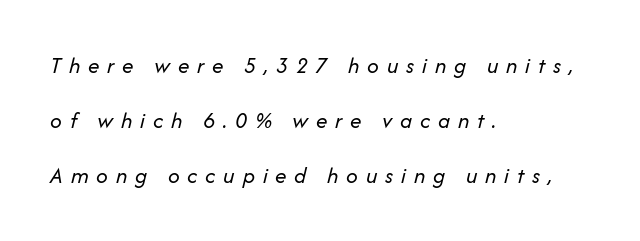
Q: Is the text bold? A: No.
Q: Is the text italic (slanted)? A: Yes, it leans right by about 14 degrees.
Q: Is the text underlined? A: No.
Q: How is the paragraph aligned? A: Left-aligned.
Q: Is the spacing between letters normal or unusually wide? A: Unusually wide.
Q: Is the spacing between lines tight, normal or loose? A: Loose.
